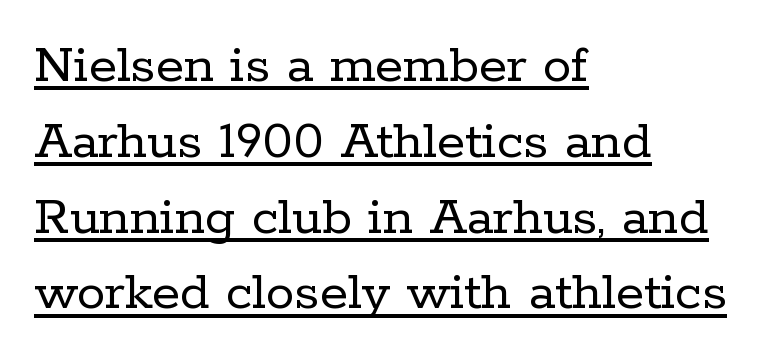
{"serif": "yes", "italic": "no", "bold": "no", "weight": "regular", "width": "normal", "stroke_contrast": "low", "x_height": "medium", "monospaced": "no", "underline": "yes", "align": "left", "line_spacing": "normal", "line_spacing_ratio": 1.33, "letter_spacing": "normal", "letter_spacing_em": 0.0, "glyph_px": 57}
